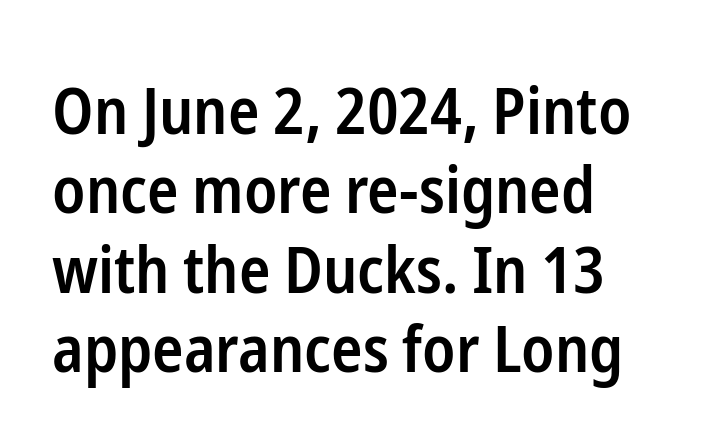
Tall strokes in this sample are plumb rather than angled. Quick note: underline off. The line texture is even and compact thanks to regular tracking. A typesetter would call this proportional, since set widths differ per character. The glyphs have the mass of a demibold cut, below bold. Does the copy run flush right? No — it runs flush left.
